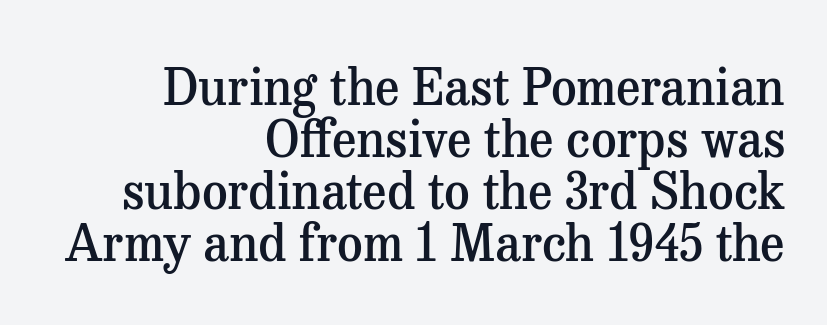
Q: Is the text bold? A: Semi-bold.
Q: Is the text italic (slanted)? A: No, it is upright.
Q: Is the typeface a serif or a sans-serif typeface? A: Serif.
Q: Is the text underlined? A: No.
Q: How is the paragraph aligned? A: Right-aligned.
Q: Is the spacing between letters normal or unusually wide? A: Normal.
Q: Is the spacing between lines tight, normal or loose? A: Tight.
Q: Width (condensed, normal, or wide)? A: Normal.
Q: Stroke contrast? A: Medium.
Q: x-height? A: Medium.
Q: Monospaced? A: No.
